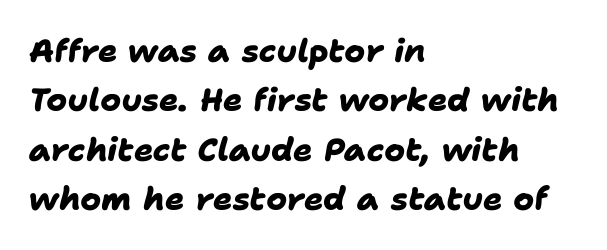
These lines are set flush left with a ragged right edge. Letterform terminals end flat and unadorned throughout the passage. Observe the ordinary spacing: letters are neighbours, not strangers. The passage shown is typed in a proportional face where columns would drift. A clean baseline with only descenders dipping below it. The typesetting leans heavy: a genuine bold.
